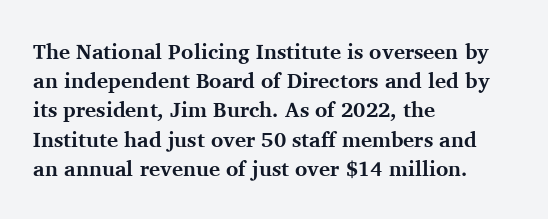
The image shows 21 px bold type, upright; set left-aligned, normal line spacing (1.39x), normal letter spacing, not underlined.
